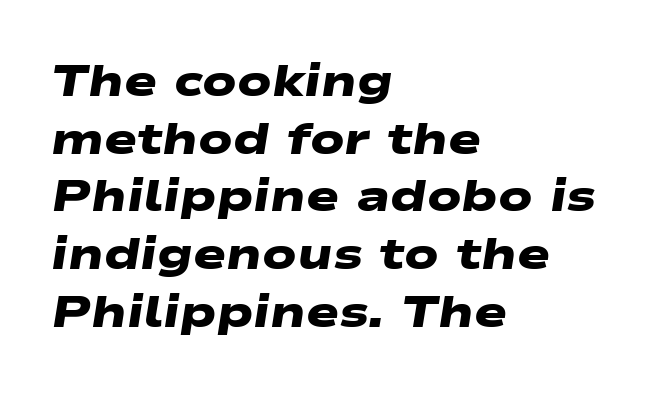
Is the type bold? Yes — the strokes are clearly thick and heavy. Is the letter spacing exaggerated? No — it looks like the ordinary default. Rows of type keep a routine distance in the vertical direction. The space beneath each line is pristine and unruled. Typeset ragged right — the left edge is the straight one.
